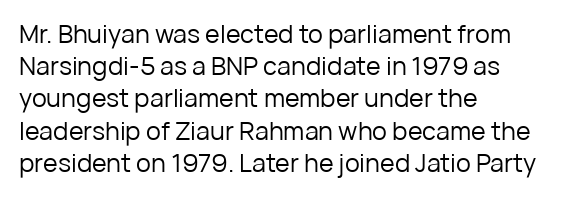
{"italic": "no", "bold": "no", "underline": "no", "align": "left", "line_spacing": "normal", "line_spacing_ratio": 1.29, "letter_spacing": "normal", "letter_spacing_em": 0.0, "glyph_px": 25}
